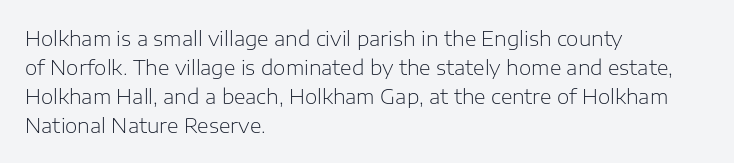
{"italic": "no", "bold": "no", "underline": "no", "align": "left", "line_spacing": "normal", "line_spacing_ratio": 1.45, "letter_spacing": "normal", "letter_spacing_em": 0.0, "glyph_px": 20}
